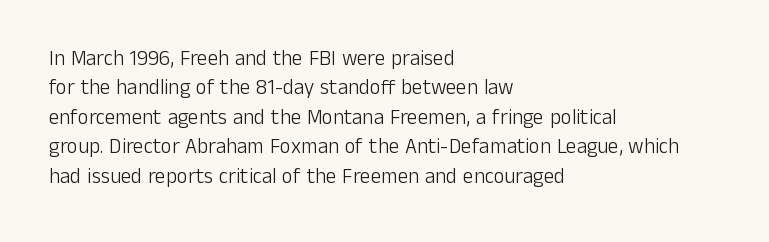
Q: Is the text bold? A: No.
Q: Is the text italic (slanted)? A: No, it is upright.
Q: Is the text underlined? A: No.
Q: How is the paragraph aligned? A: Left-aligned.
Q: Is the spacing between letters normal or unusually wide? A: Normal.
Q: Is the spacing between lines tight, normal or loose? A: Normal.
